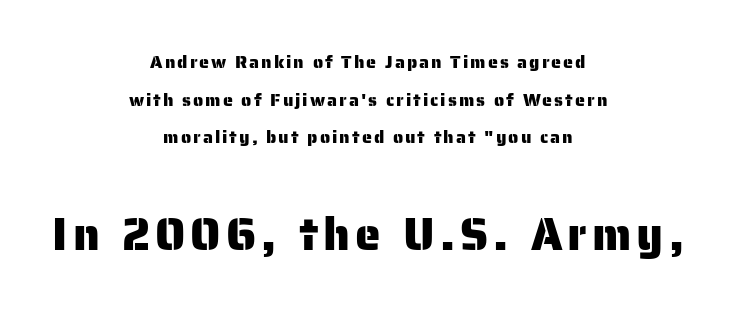
The image shows 46 px sans-serif type, upright; set centered, loose line spacing (2.09x), not underlined; the second (bottom) block is 2.56x larger; low stroke contrast and a medium x-height.
